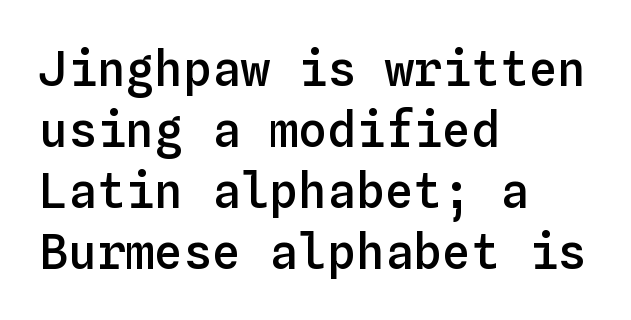
Monospaced: the letters line up in strict vertical columns. The strokes are fattened partway — semibold, not bold. The designer left line spacing at the default. Vertical strokes here are truly vertical. Tracking here is standard; glyphs follow each other at the usual distance. The baseline area is clear.
